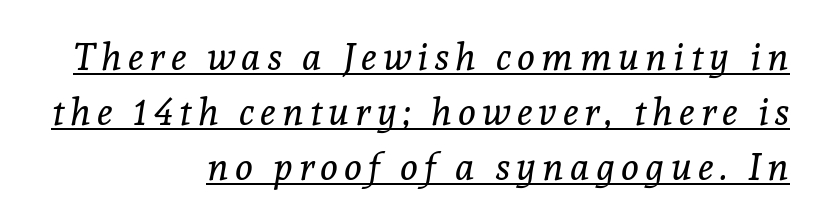
{"serif": "yes", "italic": "yes", "lean": "right", "slant_degrees": 8, "bold": "no", "weight": "regular", "width": "normal", "x_height": "medium", "monospaced": "no", "underline": "yes", "align": "right", "line_spacing": "normal", "line_spacing_ratio": 1.45, "glyph_px": 38}
